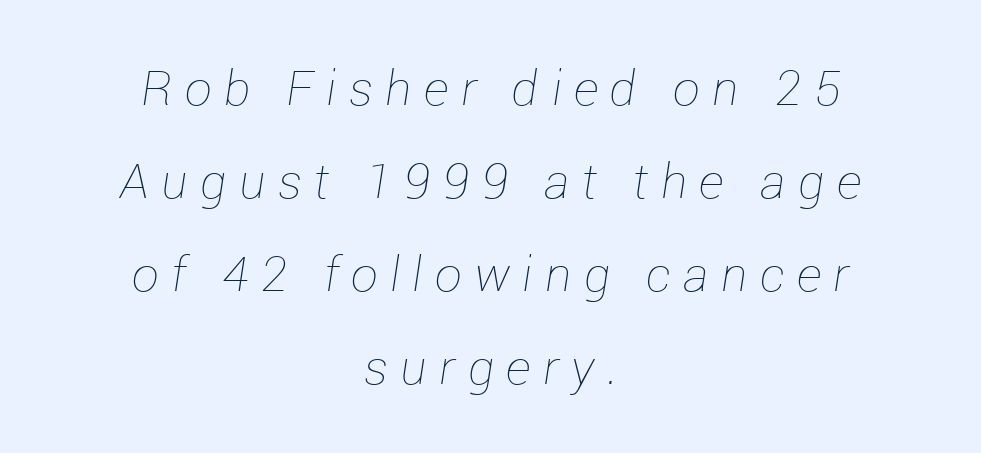
{"italic": "yes", "lean": "right", "slant_degrees": 12, "bold": "no", "weight": "thin", "width": "normal", "stroke_contrast": "low", "x_height": "medium", "monospaced": "no", "underline": "no", "align": "center", "line_spacing": "loose", "line_spacing_ratio": 1.94, "letter_spacing": "wide", "letter_spacing_em": 0.26, "glyph_px": 48}
